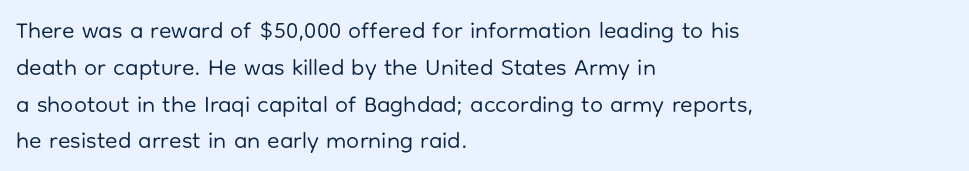
The rendering uses a moderate line-height, typical for paragraphs. The cut favours lightness, reaching ordinary text weight at its darkest. This is roman type, the default non-slanted kind. A student would call this left alignment; a typographer would say flush left, rag right. Honestly, there is no underline to notice here at all. The letterforms sit shoulder to shoulder at normal distance.
